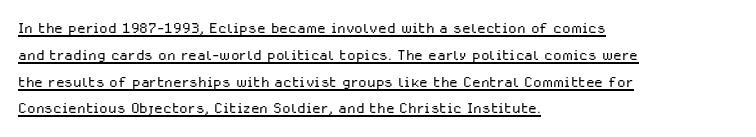
The image shows 20 px text type, upright; set left-aligned, normal line spacing (1.34x), normal letter spacing, underlined.
